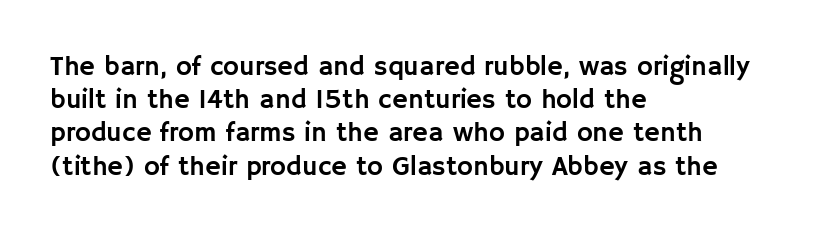
Q: Is the text italic (slanted)? A: No, it is upright.
Q: Is the text underlined? A: No.
Q: How is the paragraph aligned? A: Left-aligned.
Q: Is the spacing between letters normal or unusually wide? A: Normal.
